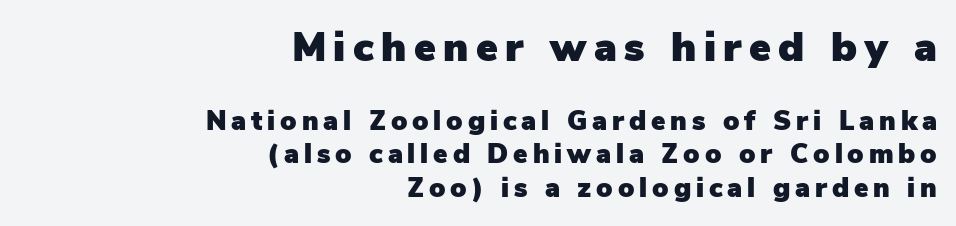
{"serif": "no", "italic": "no", "width": "normal", "stroke_contrast": "low", "x_height": "medium", "monospaced": "no", "underline": "no", "align": "right", "line_spacing_ratio": 1.23, "larger_block": "first", "size_ratio": 1.52, "glyph_px": 41}
